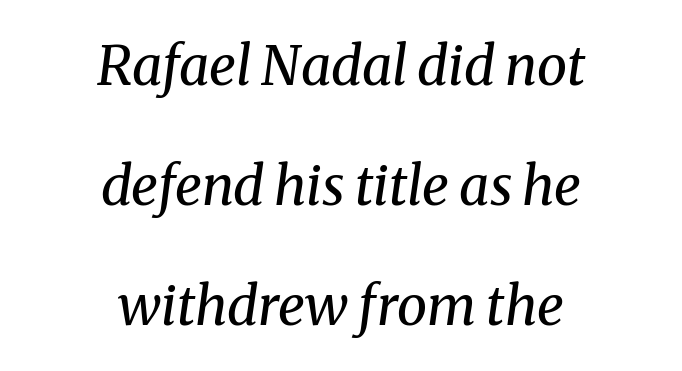
The image shows 54 px regular-weight serif type, italic (leaning right); set centered, loose line spacing (2.22x), normal letter spacing, not underlined; medium stroke contrast and a medium x-height.
